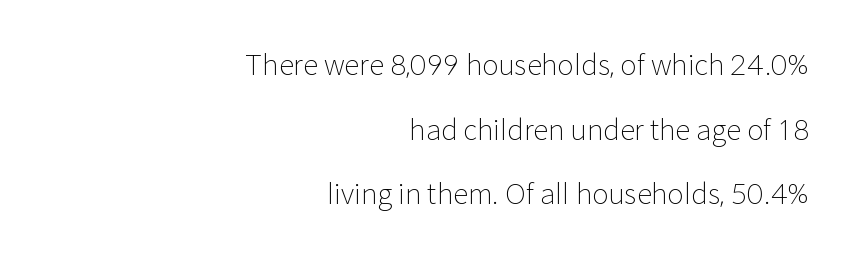
Q: Is the text bold? A: No.
Q: Is the text italic (slanted)? A: No, it is upright.
Q: Is the typeface a serif or a sans-serif typeface? A: Sans-serif.
Q: Is the text underlined? A: No.
Q: How is the paragraph aligned? A: Right-aligned.
Q: Is the spacing between letters normal or unusually wide? A: Normal.
Q: Is the spacing between lines tight, normal or loose? A: Loose.
Q: Width (condensed, normal, or wide)? A: Normal.
Q: Stroke contrast? A: Low.
Q: x-height? A: Medium.
Q: Monospaced? A: No.
